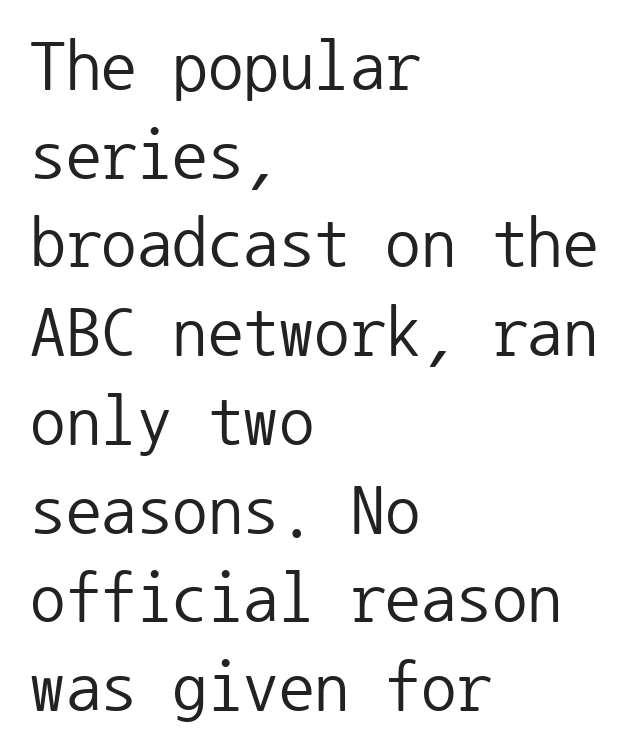
Q: Is the text bold? A: No.
Q: Is the text italic (slanted)? A: No, it is upright.
Q: Is the typeface a serif or a sans-serif typeface? A: Sans-serif.
Q: Is the text underlined? A: No.
Q: How is the paragraph aligned? A: Left-aligned.
Q: Is the spacing between letters normal or unusually wide? A: Normal.
Q: Is the spacing between lines tight, normal or loose? A: Normal.
Q: Width (condensed, normal, or wide)? A: Normal.
Q: Stroke contrast? A: Low.
Q: x-height? A: Medium.
Q: Monospaced? A: Yes.
